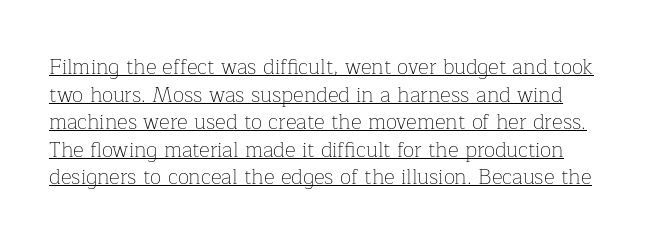
{"italic": "no", "bold": "no", "underline": "yes", "line_spacing": "normal", "line_spacing_ratio": 1.31, "letter_spacing": "normal", "letter_spacing_em": 0.0, "glyph_px": 21}
